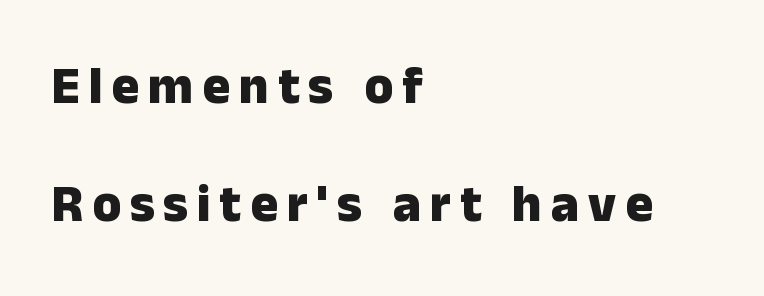
Thick stems and heavy bowls — unmistakably bold. What's the leading like? Stretched, with rows far apart. The face used here is proportionally spaced, like ordinary book or web type. Ordinary non-slanted type is in use.
